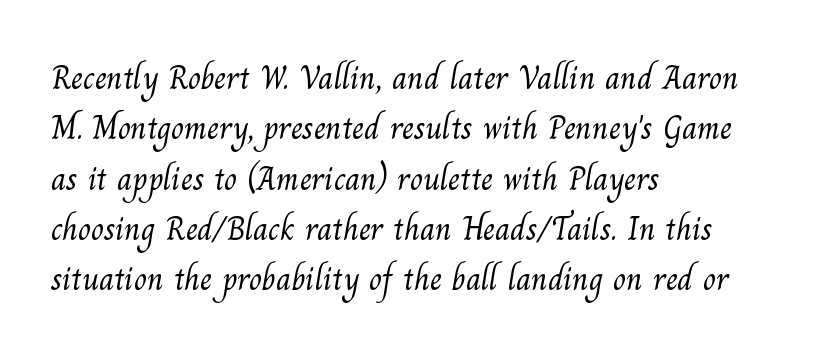
Typeset ragged right — the left edge is the straight one. Each new line begins a customary step beneath the previous one. Plain, unruled lines of type. Do the characters align in a grid? No, the font is proportional. The font sits on the lighter half of the weight spectrum, regular included.
